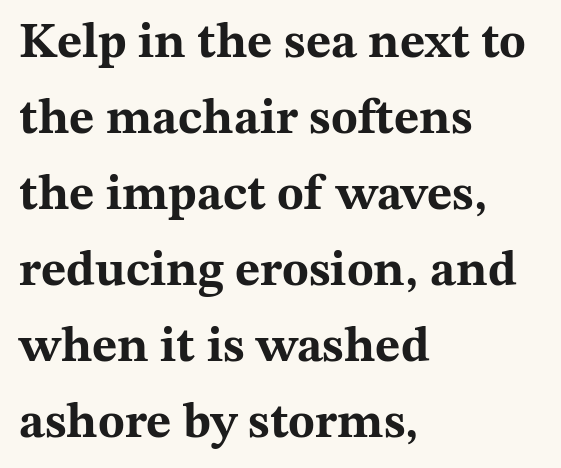
The image shows 49 px bold, wide serif type, upright; set left-aligned, normal line spacing (1.55x), normal letter spacing, not underlined; medium stroke contrast and a medium x-height.
